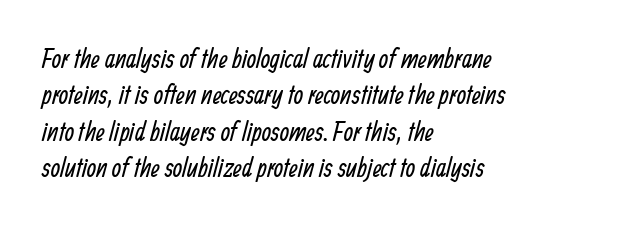
The image shows 27 px text type; set left-aligned, normal line spacing (1.35x), normal letter spacing, not underlined.
